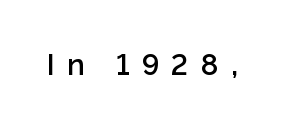
{"serif": "no", "italic": "no", "bold": "semi", "weight": "semibold", "width": "normal", "stroke_contrast": "low", "x_height": "medium", "monospaced": "no", "underline": "no", "letter_spacing": "wide", "letter_spacing_em": 0.42, "glyph_px": 29}
